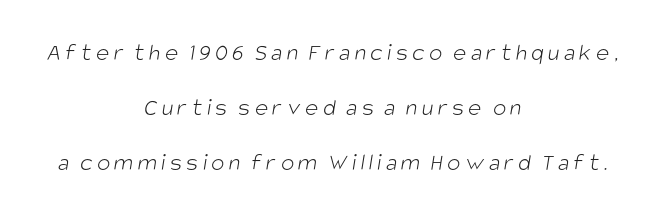
The image shows 25 px text type; set centered, loose line spacing (2.2x), not underlined.
